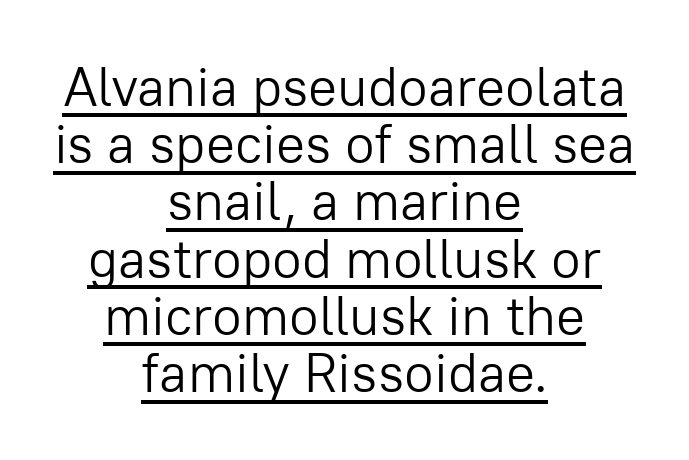
This is roman type, the default non-slanted kind. Looks like regular typesetting: each glyph gets only the width it needs. Letterform terminals end flat and unadorned throughout the passage. This block would grow much taller if given ordinary leading; it's compressed now. The letterforms sit shoulder to shoulder at normal distance. Stroke thickness stays within the range of a standard reading face or lighter.
